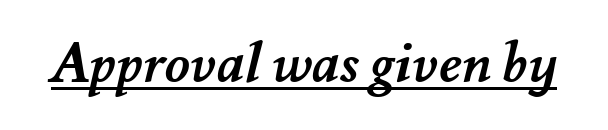
{"bold": "yes", "weight": "semibold", "width": "normal", "stroke_contrast": "medium", "x_height": "small", "monospaced": "no", "underline": "yes", "letter_spacing": "normal", "letter_spacing_em": 0.0, "glyph_px": 55}
